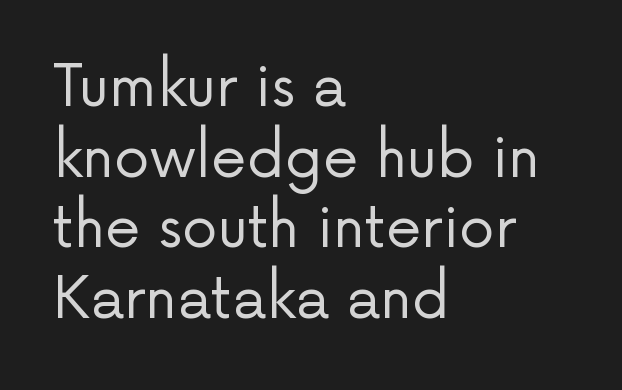
{"serif": "no", "italic": "no", "bold": "no", "weight": "regular", "width": "normal", "stroke_contrast": "low", "x_height": "medium", "monospaced": "no", "underline": "no", "align": "left", "line_spacing_ratio": 1.24, "letter_spacing": "normal", "letter_spacing_em": 0.0, "glyph_px": 57}
